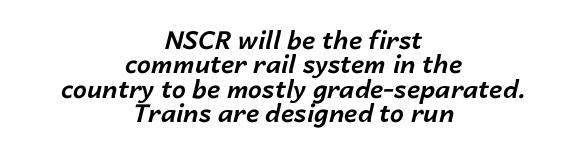
{"italic": "yes", "lean": "right", "slant_degrees": 14, "bold": "yes", "underline": "no", "align": "center", "line_spacing": "tight", "line_spacing_ratio": 0.98, "letter_spacing": "normal", "letter_spacing_em": 0.0, "glyph_px": 25}
